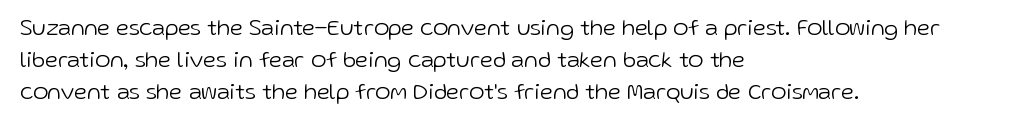
Q: Is the text bold? A: No.
Q: Is the text italic (slanted)? A: No, it is upright.
Q: Is the text underlined? A: No.
Q: How is the paragraph aligned? A: Left-aligned.
Q: Is the spacing between letters normal or unusually wide? A: Normal.
Q: Is the spacing between lines tight, normal or loose? A: Normal.
